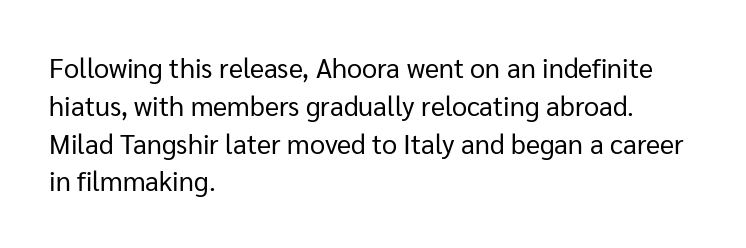
Q: Is the text bold? A: No.
Q: Is the text italic (slanted)? A: No, it is upright.
Q: Is the text underlined? A: No.
Q: How is the paragraph aligned? A: Left-aligned.
Q: Is the spacing between letters normal or unusually wide? A: Normal.
Q: Is the spacing between lines tight, normal or loose? A: Normal.
